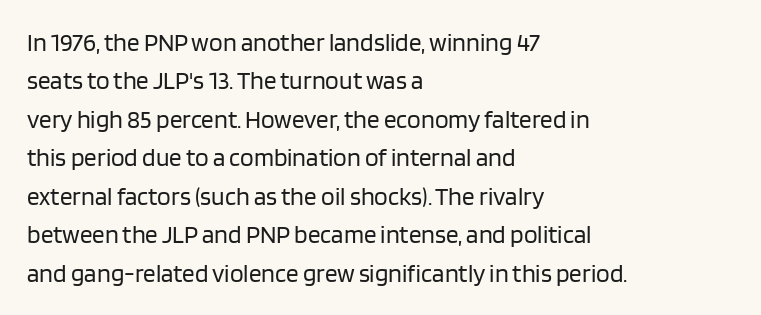
The image shows 25 px text type, upright; set left-aligned, normal line spacing (1.54x), normal letter spacing, not underlined.
